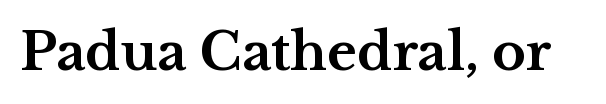
{"serif": "yes", "italic": "no", "bold": "yes", "weight": "bold", "width": "wide", "stroke_contrast": "medium", "x_height": "medium", "monospaced": "no", "underline": "no", "letter_spacing": "normal", "letter_spacing_em": 0.0, "glyph_px": 51}
